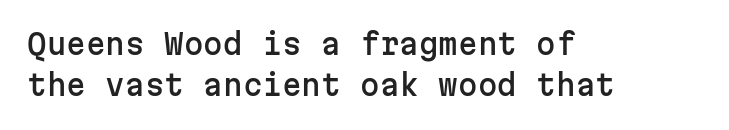
Is the block centered? No — it sits flush against the left margin. You can tell from the bare stems that sans-serif type was used. A typesetter would call this monospace, since all characters share one set width. The area under the type is left untouched. This sample uses plain, unmodified letter spacing.
